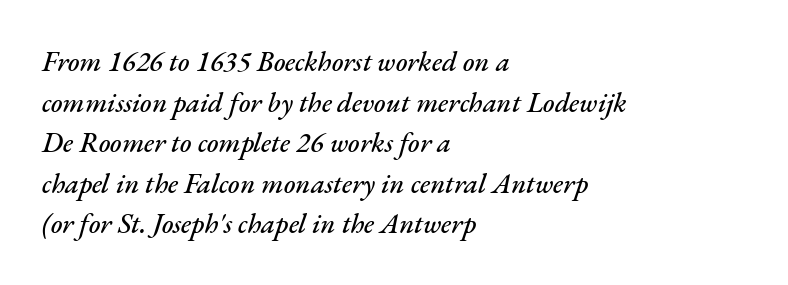
The image shows 28 px text type, italic (leaning right); set left-aligned, normal line spacing (1.45x), normal letter spacing, not underlined; medium stroke contrast and a small x-height.
